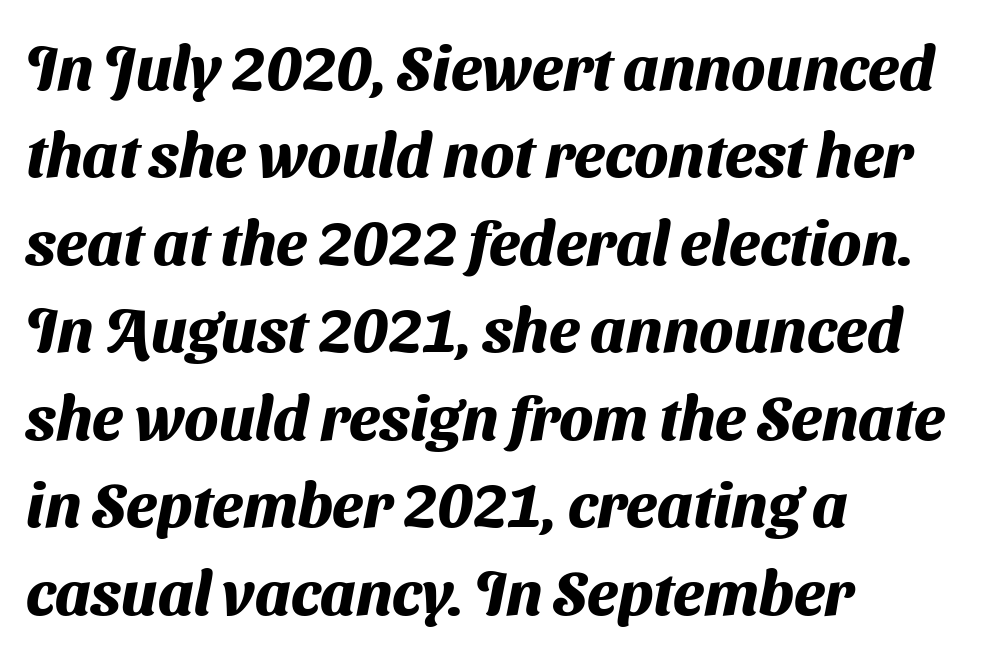
{"serif": "no", "bold": "yes", "weight": "heavy", "width": "normal", "stroke_contrast": "medium", "x_height": "medium", "monospaced": "no", "underline": "no", "align": "left", "line_spacing": "normal", "line_spacing_ratio": 1.41, "letter_spacing": "normal", "letter_spacing_em": 0.0, "glyph_px": 62}
